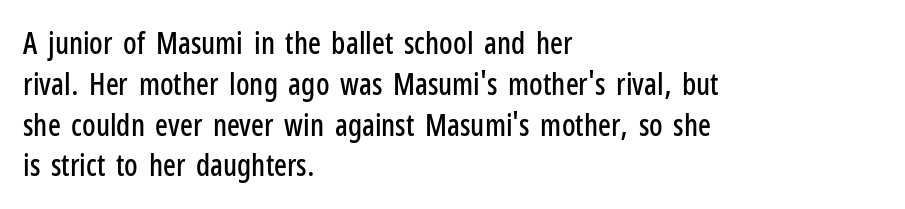
The image shows 30 px condensed sans-serif type, upright; set left-aligned, normal line spacing (1.36x), normal letter spacing, not underlined; low stroke contrast and a medium x-height.
